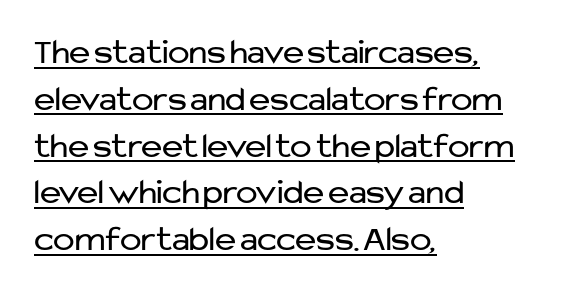
Q: Is the text bold? A: No.
Q: Is the text italic (slanted)? A: No, it is upright.
Q: Is the typeface a serif or a sans-serif typeface? A: Sans-serif.
Q: Is the text underlined? A: Yes.
Q: How is the paragraph aligned? A: Left-aligned.
Q: Is the spacing between letters normal or unusually wide? A: Normal.
Q: Is the spacing between lines tight, normal or loose? A: Normal.
Q: Width (condensed, normal, or wide)? A: Normal.
Q: Stroke contrast? A: Low.
Q: x-height? A: Medium.
Q: Monospaced? A: No.
